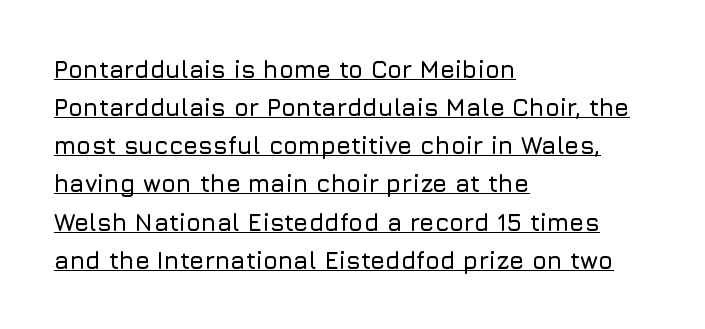
{"italic": "no", "underline": "yes", "align": "left", "line_spacing": "normal", "line_spacing_ratio": 1.59, "letter_spacing": "normal", "letter_spacing_em": 0.0, "glyph_px": 24}
